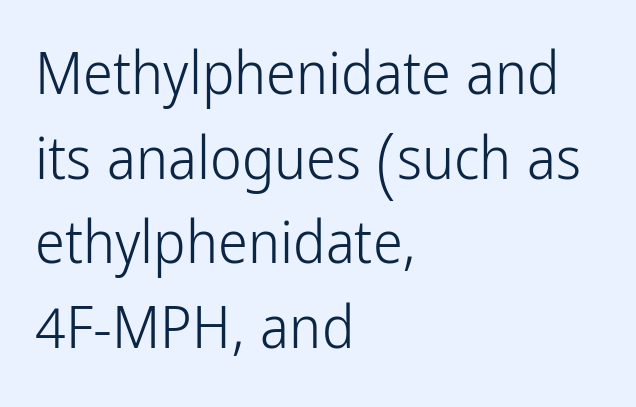
{"serif": "no", "italic": "no", "bold": "no", "weight": "light", "width": "condensed", "stroke_contrast": "low", "x_height": "medium", "monospaced": "no", "underline": "no", "align": "left", "line_spacing": "normal", "line_spacing_ratio": 1.41, "letter_spacing": "normal", "letter_spacing_em": 0.0, "glyph_px": 60}
